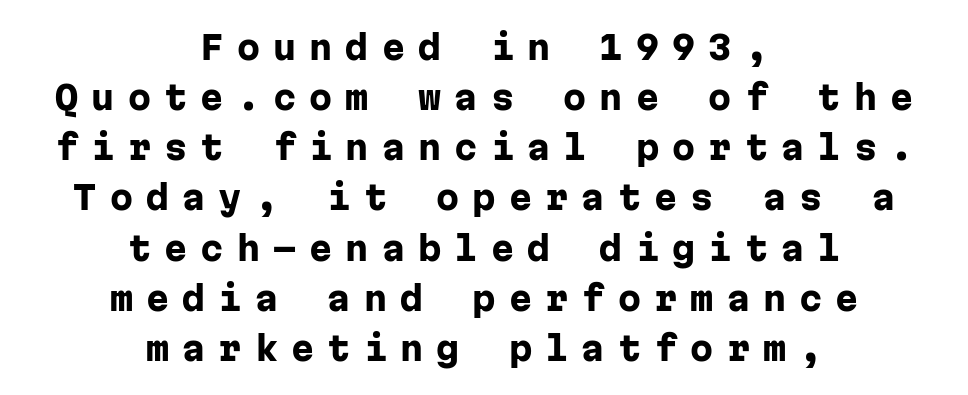
The image shows 33 px heavy sans-serif type, upright, monospaced; set centered, normal line spacing (1.52x), unusually wide letter spacing (+0.4 em), not underlined; low stroke contrast and a medium x-height.
